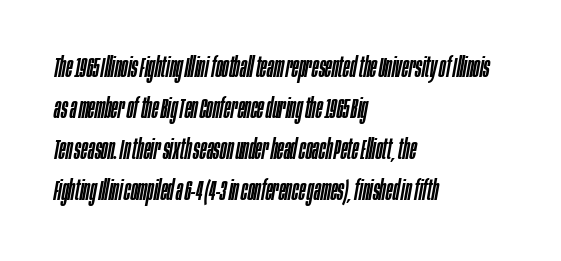
{"italic": "yes", "lean": "right", "slant_degrees": 10, "width": "condensed", "stroke_contrast": "low", "x_height": "large", "monospaced": "no", "underline": "no", "align": "left", "line_spacing": "normal", "line_spacing_ratio": 1.46, "letter_spacing": "normal", "letter_spacing_em": 0.0, "glyph_px": 28}
